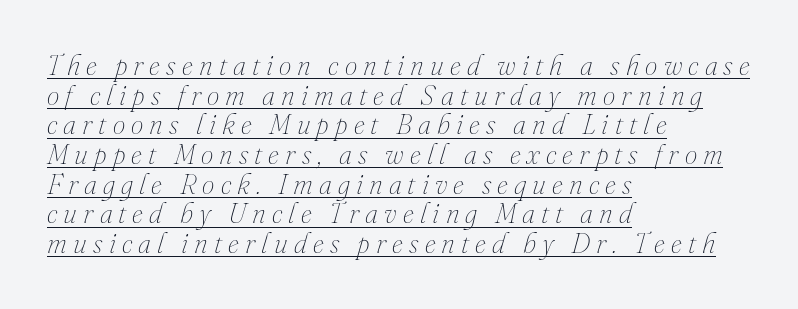
Summary of vertical rhythm: compact, with narrow interline spacing. The tracking jumps out immediately: characters are airy and widely separated. Looks like regular typesetting: each glyph gets only the width it needs. This rendering features underlined lettering. The font is comparable to plain body text, perhaps lighter. The lines in this sample share a left origin and differ only in where they stop.
